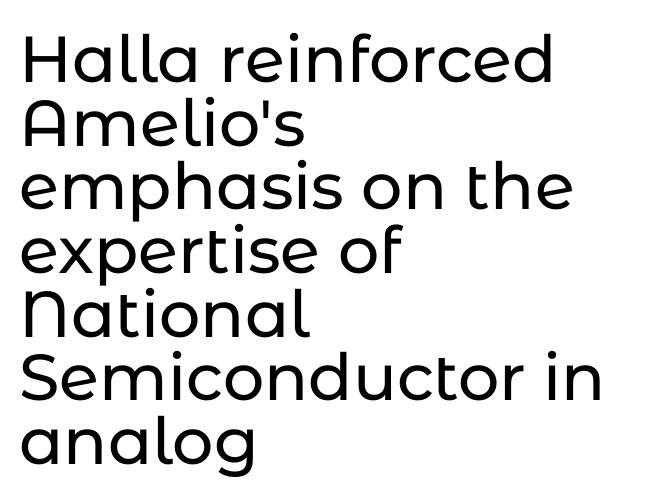
The image shows 65 px sans-serif type, upright; set left-aligned, tight line spacing (0.98x), normal letter spacing, not underlined; low stroke contrast and a medium x-height.
